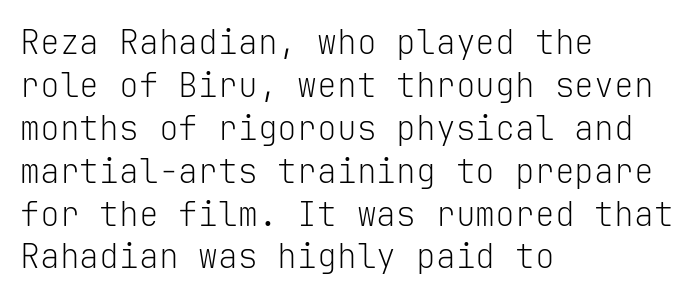
Q: Is the text bold? A: No.
Q: Is the text italic (slanted)? A: No, it is upright.
Q: Is the typeface a serif or a sans-serif typeface? A: Sans-serif.
Q: Is the text underlined? A: No.
Q: How is the paragraph aligned? A: Left-aligned.
Q: Is the spacing between letters normal or unusually wide? A: Normal.
Q: Is the spacing between lines tight, normal or loose? A: Normal.
Q: Width (condensed, normal, or wide)? A: Normal.
Q: Stroke contrast? A: Low.
Q: x-height? A: Medium.
Q: Monospaced? A: Yes.
